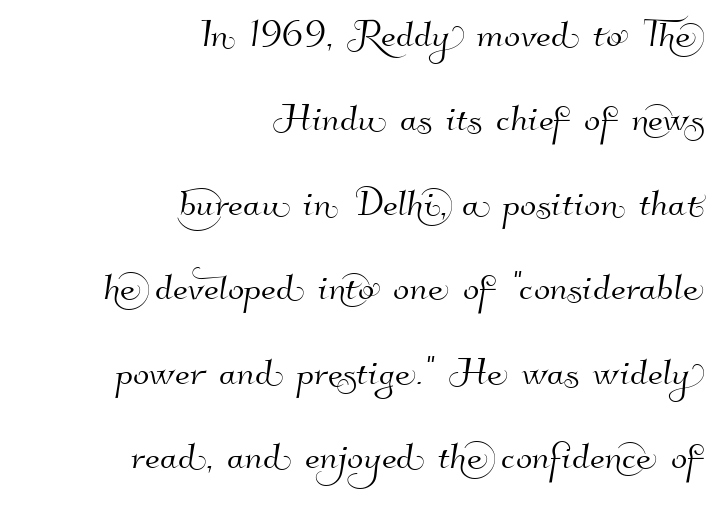
The image shows 48 px sans-serif type; set right-aligned, line spacing 1.76x, normal letter spacing, not underlined; high stroke contrast and a small x-height.
